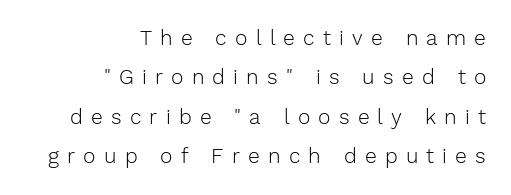
Q: Is the text bold? A: No.
Q: Is the text italic (slanted)? A: No, it is upright.
Q: Is the text underlined? A: No.
Q: How is the paragraph aligned? A: Right-aligned.
Q: Is the spacing between letters normal or unusually wide? A: Unusually wide.
